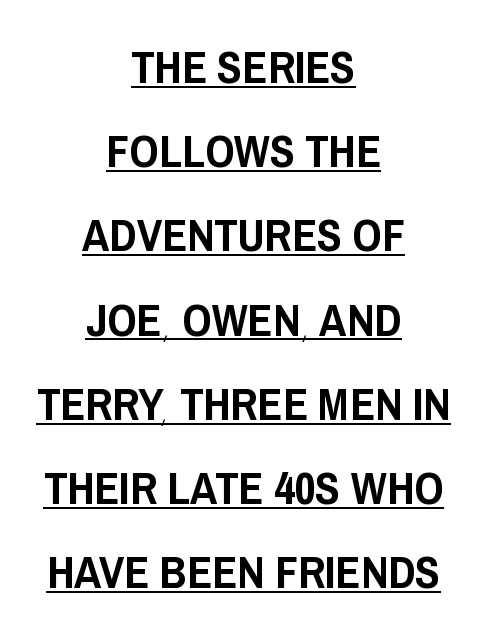
A typographer would call this underscored text. When letters stand straight like this, we call the style roman or upright. Proportional: the letters do not fall into vertical columns. Typographically, this falls in the sans-serif category.
